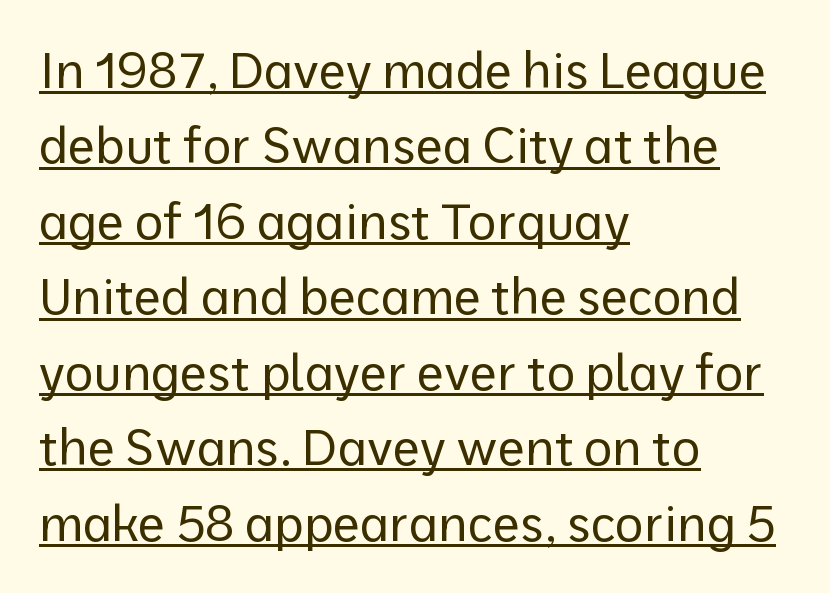
Visually the block forms a straight wall on the left and a jagged coastline on the right. The typeface has the unassuming heft of standard copy or less. Think of a printed novel: that variable character pitch is what you see here. Grotesque or geometric, the face here clearly has no serifs. The rendered words wear a rule along their underside.
